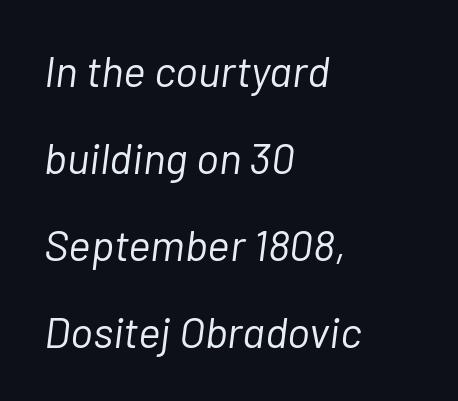
The horizontal fit of the characters is conventional and even. Is this a fixed-width face? No — the glyphs have proportional, varying widths. You can tell it's italic because the verticals aren't actually vertical. The strokes carry an ordinary text weight at most.
